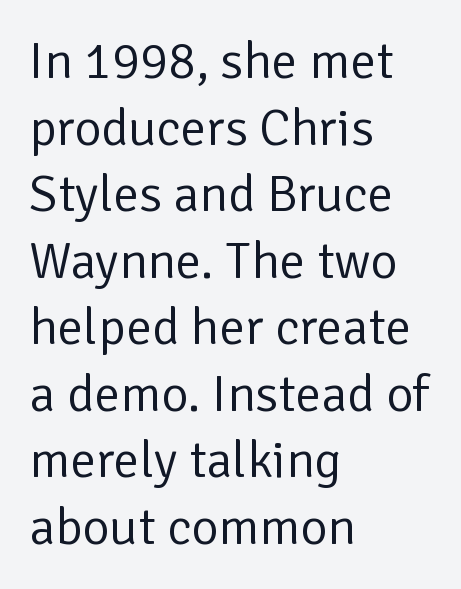
{"serif": "no", "italic": "no", "bold": "no", "weight": "regular", "width": "normal", "stroke_contrast": "low", "x_height": "medium", "monospaced": "no", "underline": "no", "align": "left", "line_spacing": "normal", "line_spacing_ratio": 1.28, "letter_spacing": "normal", "letter_spacing_em": 0.0, "glyph_px": 52}
